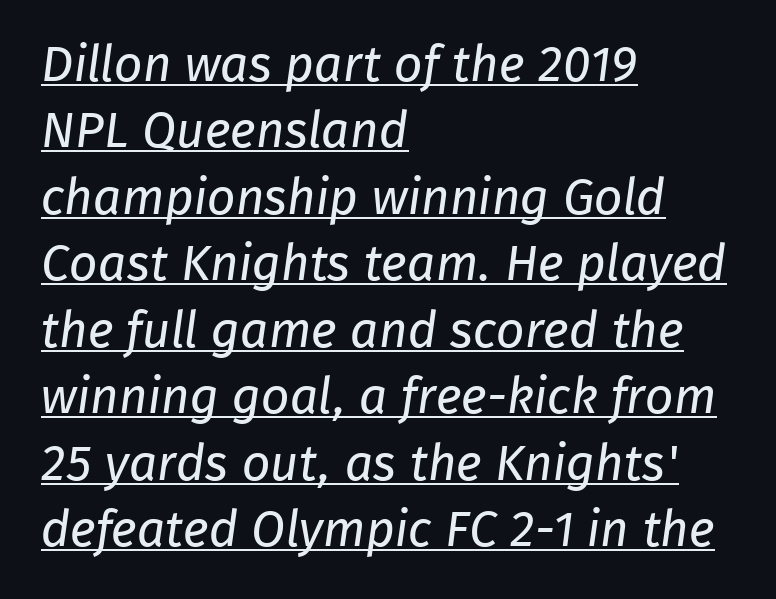
{"serif": "no", "bold": "no", "weight": "regular", "width": "normal", "stroke_contrast": "low", "x_height": "medium", "monospaced": "no", "underline": "yes", "align": "left", "line_spacing": "normal", "line_spacing_ratio": 1.33, "letter_spacing": "normal", "letter_spacing_em": 0.0, "glyph_px": 50}
